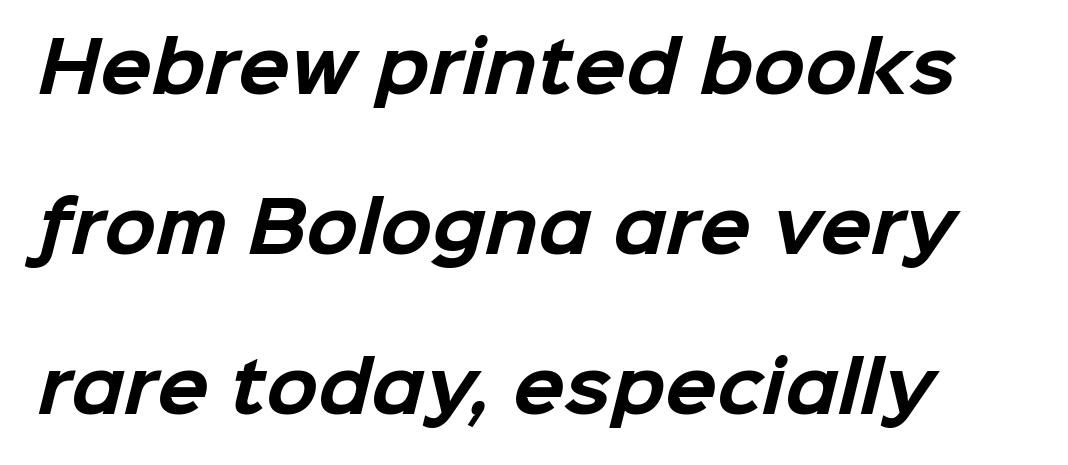
The image shows 68 px bold sans-serif type; set loose line spacing (2.35x), normal letter spacing, not underlined; low stroke contrast and a medium x-height.
